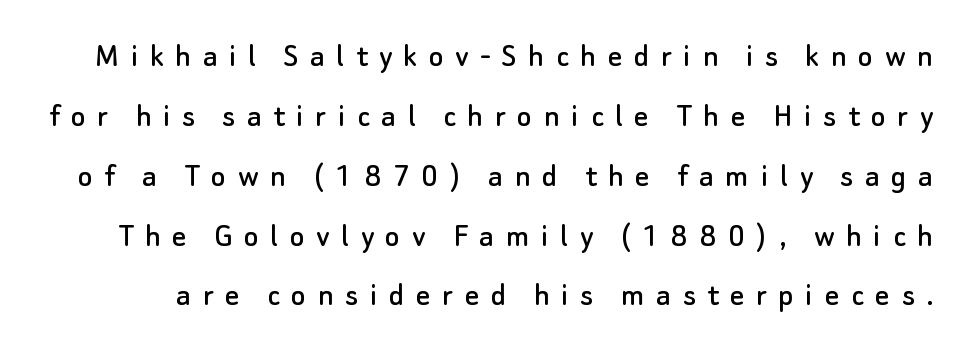
The image shows 35 px sans-serif type, upright; set line spacing 1.71x, unusually wide letter spacing (+0.33 em), not underlined; low stroke contrast and a small x-height.
